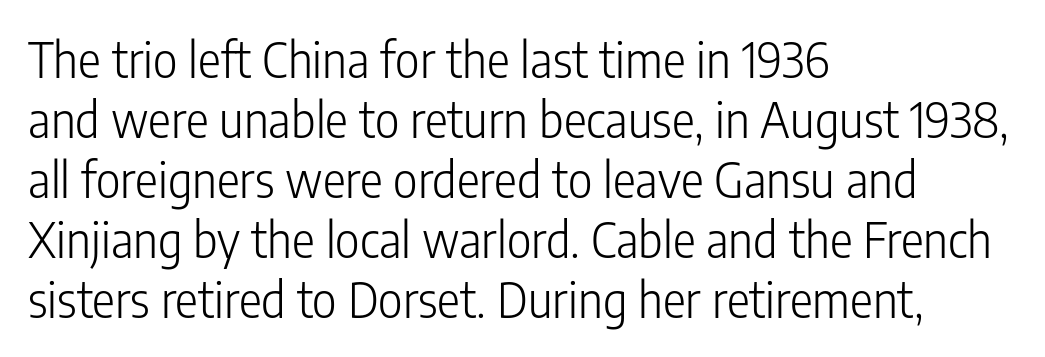
The characters are drawn with everyday or finer stroke widths. Letter spacing: default. Reading down the column, the eye jumps a familiar distance to each next line. Leftover space on each line is placed entirely after the last word. The characters display no serif detailing; their extremities are plain. Is there any slant? The stems are plumb.
